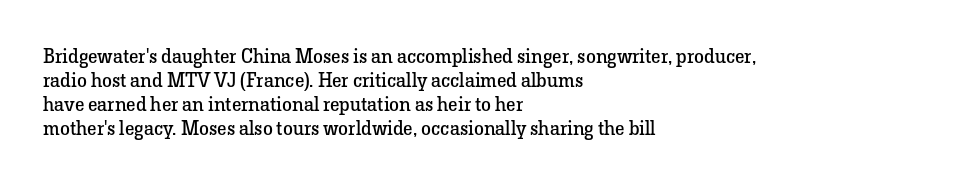
Descenders are the only things crossing below the line. Letters have the restrained weight of plain body copy at most. Where is the straight margin? On the left. Between one letter and the next there's only the usual sliver of space.
